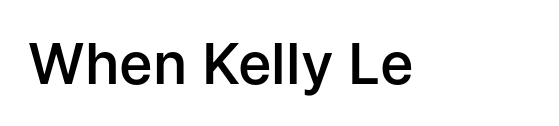
The image shows 57 px semibold sans-serif type, upright; set normal letter spacing, not underlined; low stroke contrast and a medium x-height.
